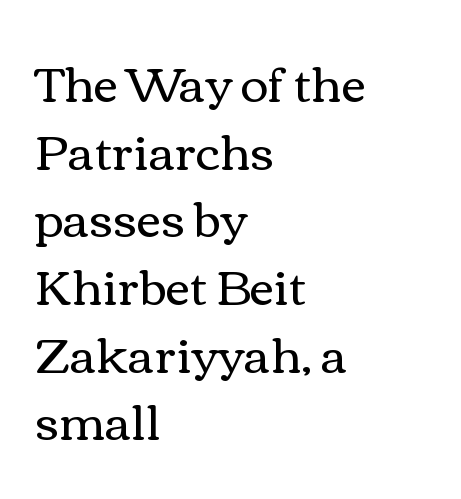
Q: Is the text bold? A: No.
Q: Is the text italic (slanted)? A: No, it is upright.
Q: Is the text underlined? A: No.
Q: How is the paragraph aligned? A: Left-aligned.
Q: Is the spacing between letters normal or unusually wide? A: Normal.
Q: Is the spacing between lines tight, normal or loose? A: Normal.
Q: Width (condensed, normal, or wide)? A: Wide.
Q: Stroke contrast? A: Medium.
Q: x-height? A: Medium.
Q: Monospaced? A: No.
